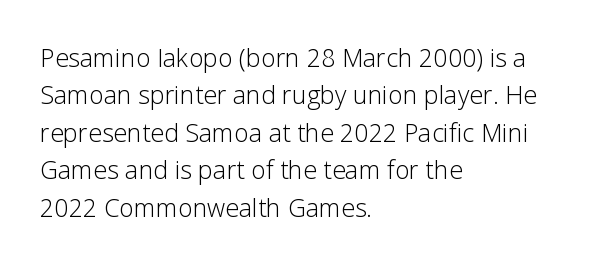
The image shows 25 px text type, upright; set left-aligned, normal line spacing (1.5x), normal letter spacing, not underlined.
